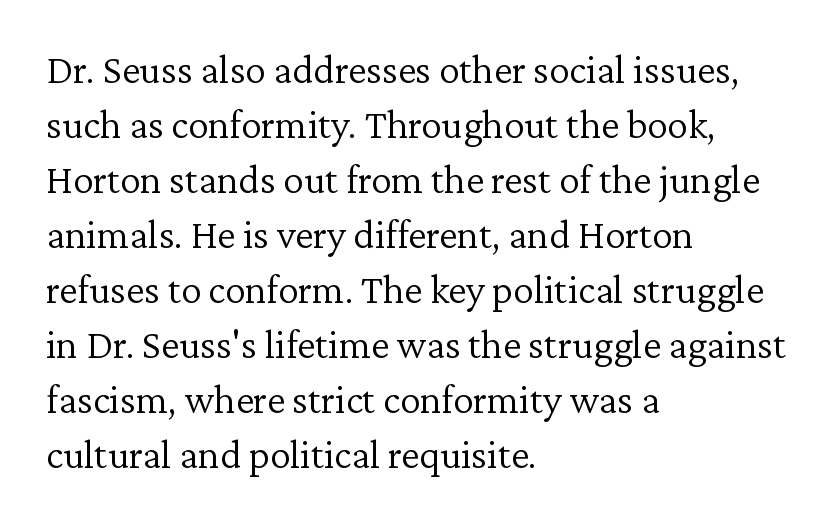
{"serif": "yes", "italic": "no", "bold": "no", "weight": "light", "width": "normal", "stroke_contrast": "low", "x_height": "medium", "monospaced": "no", "underline": "no", "align": "left", "line_spacing": "normal", "line_spacing_ratio": 1.34, "letter_spacing": "normal", "letter_spacing_em": 0.0, "glyph_px": 41}
